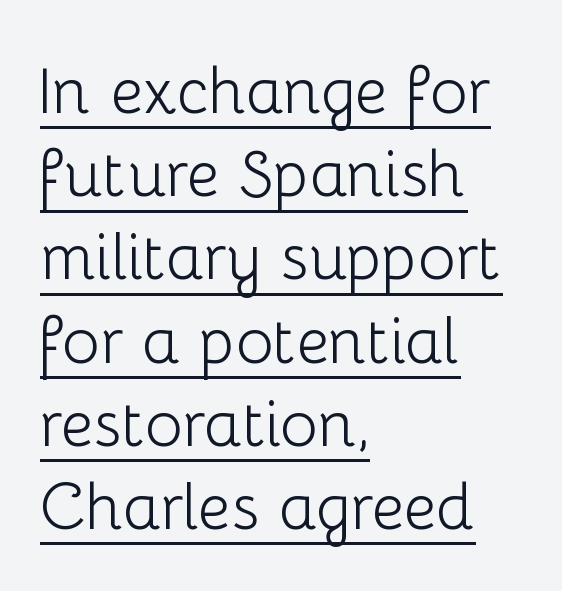
Q: Is the text bold? A: No.
Q: Is the text italic (slanted)? A: No, it is upright.
Q: Is the typeface a serif or a sans-serif typeface? A: Sans-serif.
Q: Is the text underlined? A: Yes.
Q: How is the paragraph aligned? A: Left-aligned.
Q: Is the spacing between letters normal or unusually wide? A: Normal.
Q: Is the spacing between lines tight, normal or loose? A: Normal.
Q: Width (condensed, normal, or wide)? A: Normal.
Q: Stroke contrast? A: Low.
Q: x-height? A: Medium.
Q: Monospaced? A: No.
